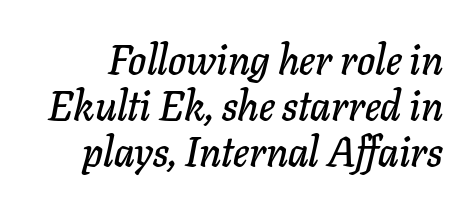
Q: Is the text italic (slanted)? A: Yes, it leans right by about 11 degrees.
Q: Is the text underlined? A: No.
Q: Is the spacing between letters normal or unusually wide? A: Normal.
Q: Is the spacing between lines tight, normal or loose? A: Tight.
Q: Width (condensed, normal, or wide)? A: Normal.
Q: Stroke contrast? A: Low.
Q: x-height? A: Medium.
Q: Monospaced? A: No.
